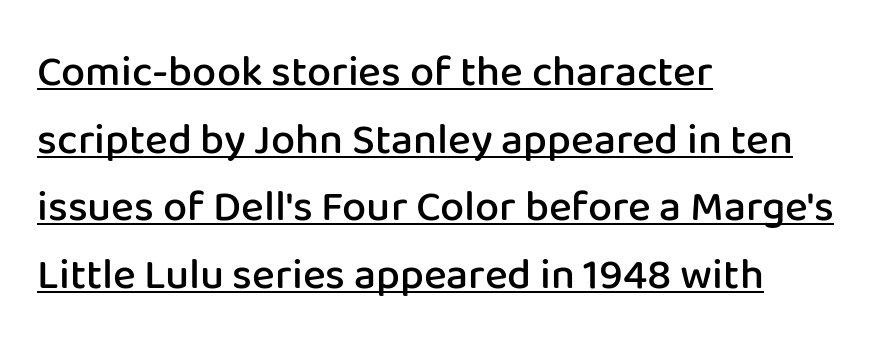
The image shows 43 px semibold sans-serif type, upright; set left-aligned, normal line spacing (1.57x), normal letter spacing, underlined; low stroke contrast and a medium x-height.
